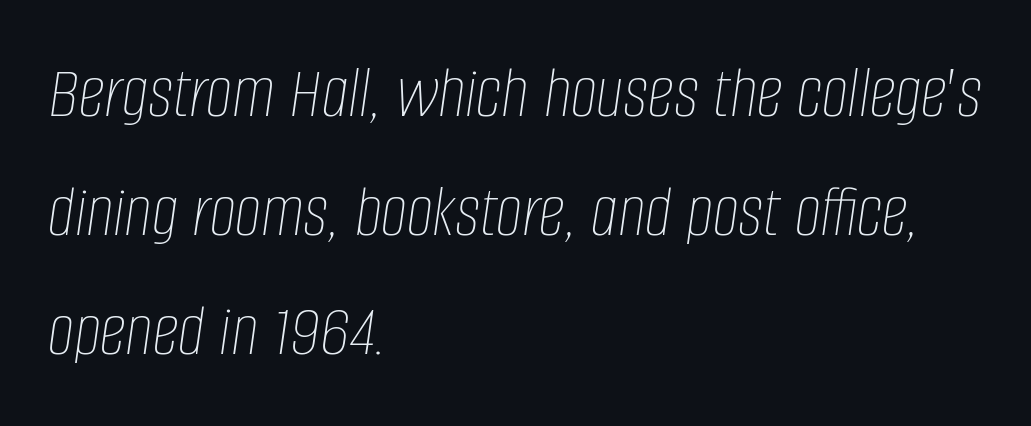
Q: Is the text bold? A: No.
Q: Is the text italic (slanted)? A: Yes, it leans right by about 8 degrees.
Q: Is the text underlined? A: No.
Q: How is the paragraph aligned? A: Left-aligned.
Q: Is the spacing between letters normal or unusually wide? A: Normal.
Q: Is the spacing between lines tight, normal or loose? A: Normal.
Q: Width (condensed, normal, or wide)? A: Condensed.
Q: Stroke contrast? A: Low.
Q: x-height? A: Large.
Q: Monospaced? A: No.
